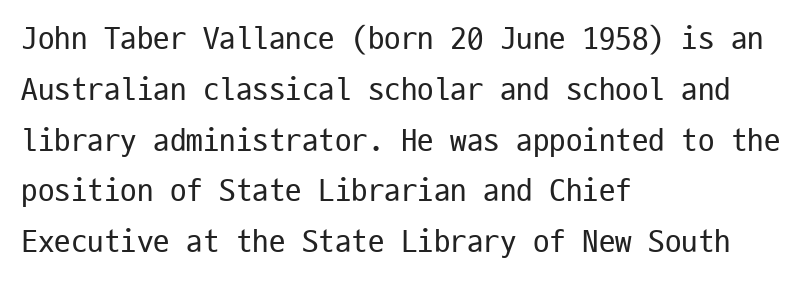
The letterforms sit shoulder to shoulder at normal distance. The face used here is monospaced, like something from a code editor. This sample uses an upright cut, with every glyph sitting square on the baseline. Which margin do the lines hug? The left one — the right edge is uneven. Observe the absence of serifs on each vertical stroke in this sample.
